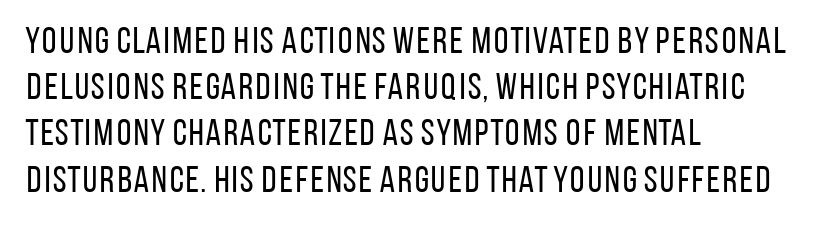
Q: Is the text bold? A: No.
Q: Is the text italic (slanted)? A: No, it is upright.
Q: Is the typeface a serif or a sans-serif typeface? A: Sans-serif.
Q: Is the text underlined? A: No.
Q: How is the paragraph aligned? A: Left-aligned.
Q: Is the spacing between letters normal or unusually wide? A: Normal.
Q: Is the spacing between lines tight, normal or loose? A: Normal.
Q: Width (condensed, normal, or wide)? A: Condensed.
Q: Stroke contrast? A: Low.
Q: x-height? A: Large.
Q: Monospaced? A: No.
